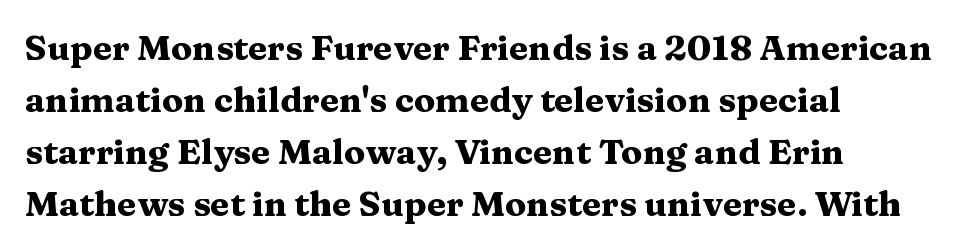
Q: Is the text bold? A: Yes.
Q: Is the text italic (slanted)? A: No, it is upright.
Q: Is the typeface a serif or a sans-serif typeface? A: Serif.
Q: Is the text underlined? A: No.
Q: How is the paragraph aligned? A: Left-aligned.
Q: Is the spacing between letters normal or unusually wide? A: Normal.
Q: Is the spacing between lines tight, normal or loose? A: Normal.
Q: Width (condensed, normal, or wide)? A: Wide.
Q: Stroke contrast? A: Medium.
Q: x-height? A: Medium.
Q: Monospaced? A: No.
